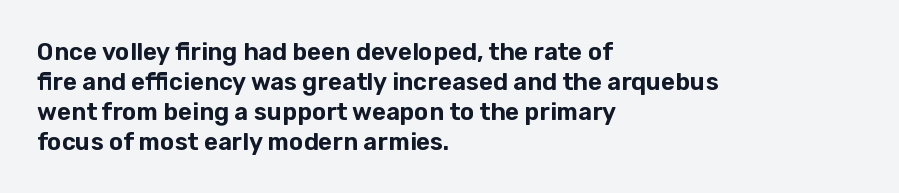
Q: Is the text italic (slanted)? A: No, it is upright.
Q: Is the text underlined? A: No.
Q: How is the paragraph aligned? A: Left-aligned.
Q: Is the spacing between letters normal or unusually wide? A: Normal.
Q: Is the spacing between lines tight, normal or loose? A: Normal.
